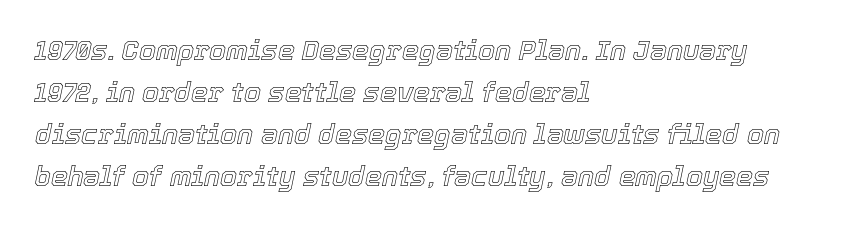
Q: Is the text italic (slanted)? A: Yes, it leans right by about 12 degrees.
Q: Is the text underlined? A: No.
Q: How is the paragraph aligned? A: Left-aligned.
Q: Is the spacing between letters normal or unusually wide? A: Normal.
Q: Is the spacing between lines tight, normal or loose? A: Normal.
